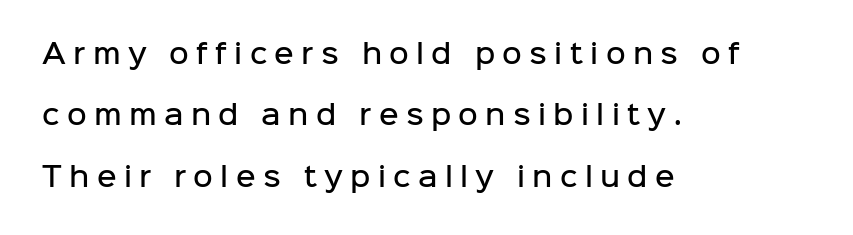
Q: Is the text bold? A: Semi-bold.
Q: Is the text italic (slanted)? A: No, it is upright.
Q: Is the text underlined? A: No.
Q: How is the paragraph aligned? A: Left-aligned.
Q: Is the spacing between letters normal or unusually wide? A: Unusually wide.
Q: Is the spacing between lines tight, normal or loose? A: Loose.
